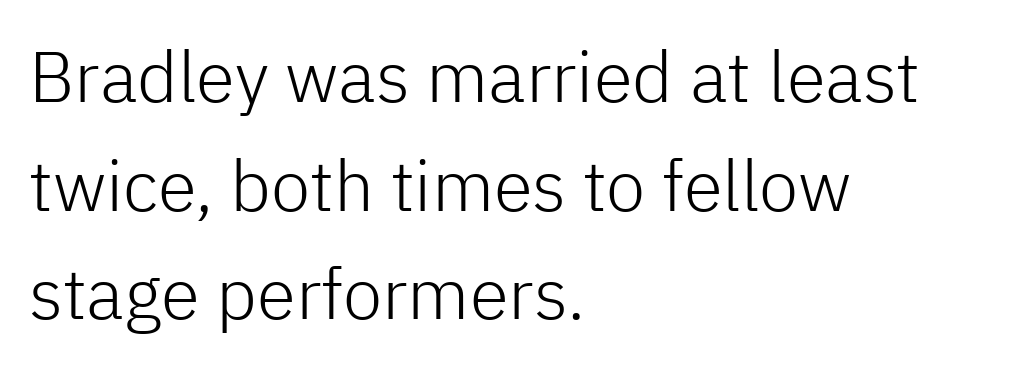
Vertical stems look standard width or narrower in stroke. The zone under the glyphs is completely vacant. Varying glyph widths throughout — classic text-font behaviour. Vertical strokes here are truly vertical.
